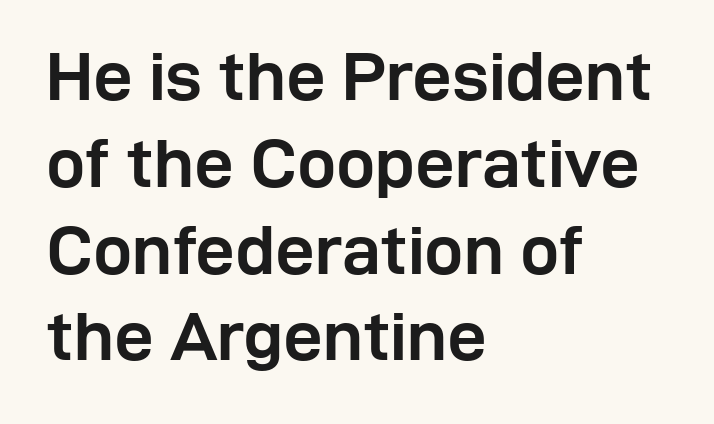
The image shows 70 px semibold sans-serif type, upright; set left-aligned, line spacing 1.24x, normal letter spacing, not underlined; low stroke contrast and a medium x-height.
